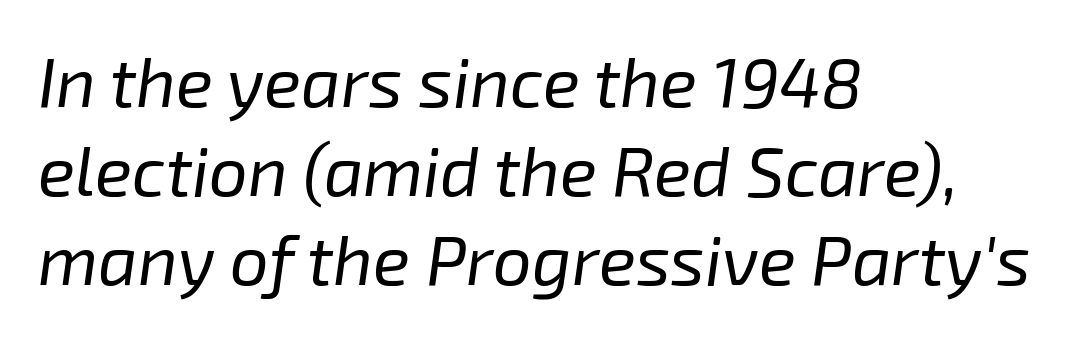
Q: Is the text bold? A: No.
Q: Is the text italic (slanted)? A: Yes, it leans right by about 8 degrees.
Q: Is the text underlined? A: No.
Q: How is the paragraph aligned? A: Left-aligned.
Q: Is the spacing between letters normal or unusually wide? A: Normal.
Q: Is the spacing between lines tight, normal or loose? A: Normal.
Q: Width (condensed, normal, or wide)? A: Normal.
Q: Stroke contrast? A: Low.
Q: x-height? A: Medium.
Q: Monospaced? A: No.
